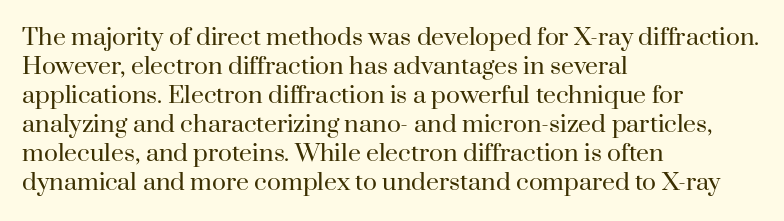
A typesetter would call this zero additional tracking. If you drew a line through each stem, it would be perfectly vertical. This block has exactly the height ordinary leading produces. Teacher's note: observe the even left margin — that is flush-left alignment. The area under the type is left untouched. This is not heavy type; no bold has been used.
